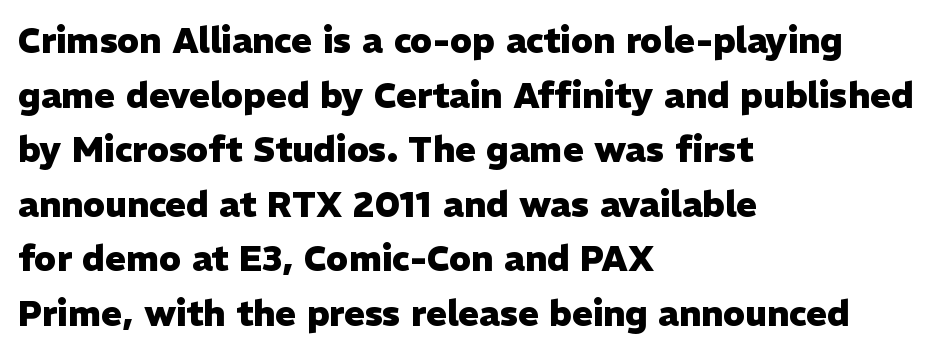
The image shows 35 px heavy sans-serif type, upright; set left-aligned, normal line spacing (1.56x), normal letter spacing, not underlined; low stroke contrast and a medium x-height.
